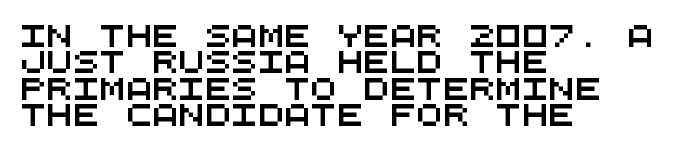
Type without underlining. Students, note that the glyphs here touch the page at normal intervals. Caption: multi-line text, flush left, ragged right.
